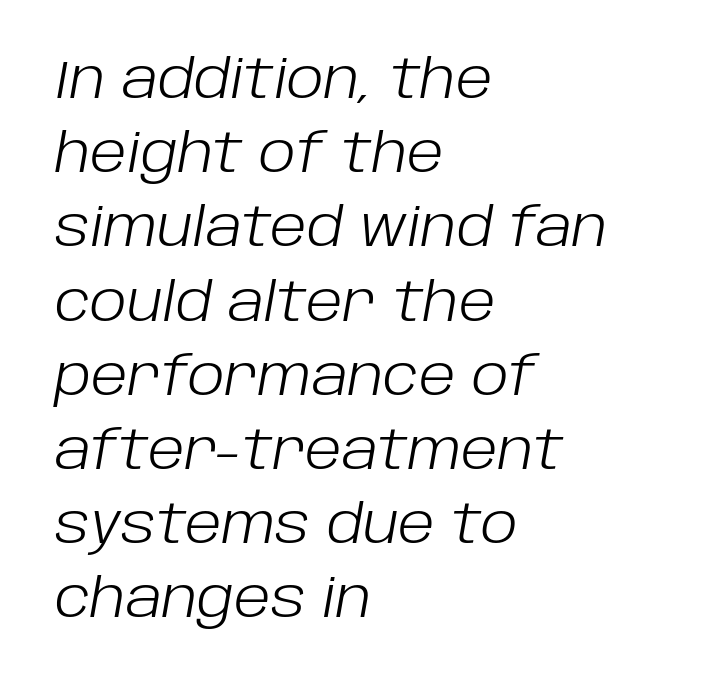
{"italic": "yes", "lean": "right", "slant_degrees": 10, "bold": "no", "weight": "light", "width": "normal", "stroke_contrast": "low", "x_height": "large", "monospaced": "no", "underline": "no", "align": "left", "line_spacing": "normal", "line_spacing_ratio": 1.4, "letter_spacing": "normal", "letter_spacing_em": 0.0, "glyph_px": 53}
